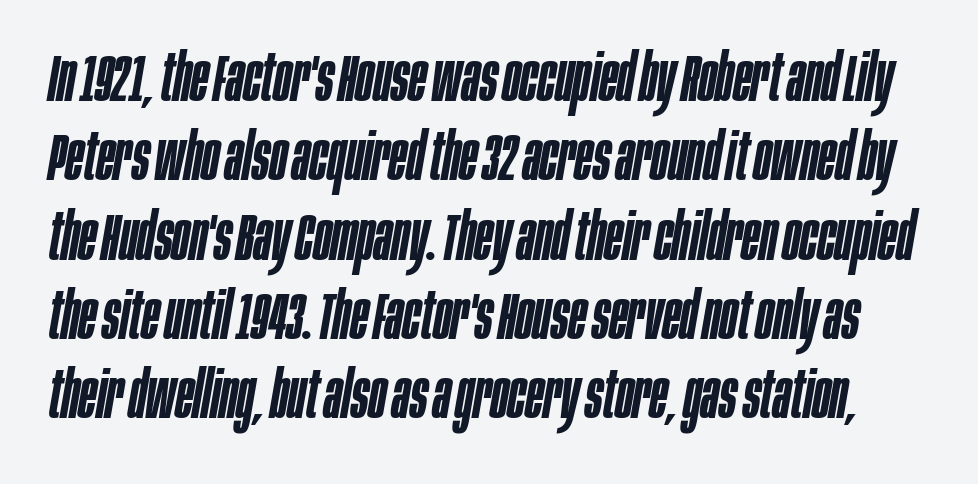
Q: Is the text bold? A: Semi-bold.
Q: Is the text italic (slanted)? A: Yes, it leans right by about 10 degrees.
Q: Is the text underlined? A: No.
Q: Is the spacing between letters normal or unusually wide? A: Normal.
Q: Width (condensed, normal, or wide)? A: Condensed.
Q: Stroke contrast? A: Low.
Q: x-height? A: Large.
Q: Monospaced? A: No.
